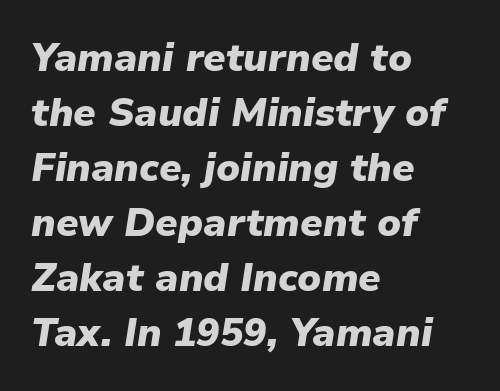
Q: Is the text bold? A: Yes.
Q: Is the text italic (slanted)? A: Yes, it leans right by about 9 degrees.
Q: Is the text underlined? A: No.
Q: How is the paragraph aligned? A: Left-aligned.
Q: Is the spacing between letters normal or unusually wide? A: Normal.
Q: Is the spacing between lines tight, normal or loose? A: Normal.
Q: Width (condensed, normal, or wide)? A: Normal.
Q: Stroke contrast? A: Low.
Q: x-height? A: Medium.
Q: Monospaced? A: No.
